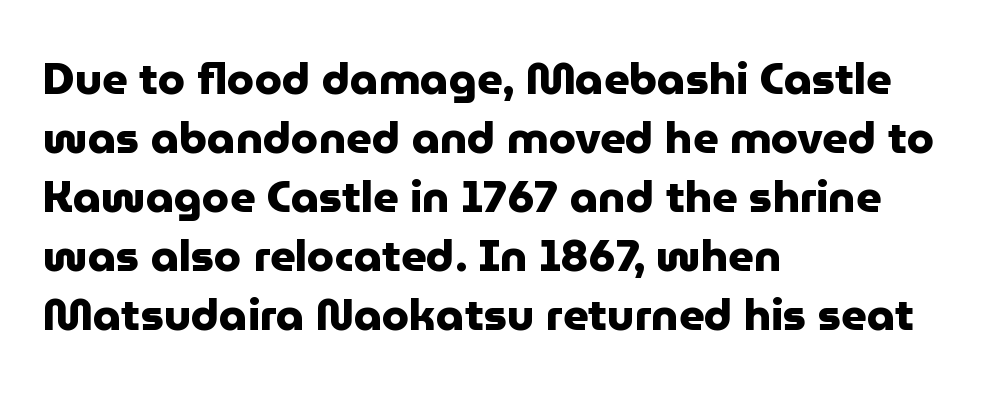
Vertical strokes here are truly vertical. The rendering uses a bold face; every stroke is thick and dark. The passage is arranged the way most books set body copy — flush left. Observe the ordinary spacing: letters are neighbours, not strangers. Quick note: underline off. You could not count columns in this text — the font is proportionally spaced.
